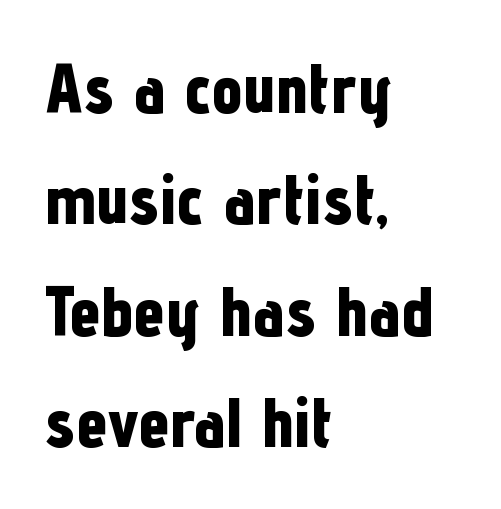
The image shows 70 px bold, condensed sans-serif type, upright; set left-aligned, normal line spacing (1.59x), normal letter spacing, not underlined; low stroke contrast and a medium x-height.
